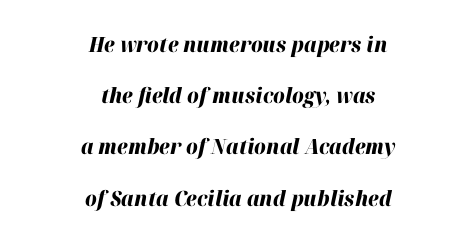
Q: Is the text bold? A: Yes.
Q: Is the text italic (slanted)? A: Yes, it leans right by about 12 degrees.
Q: Is the text underlined? A: No.
Q: How is the paragraph aligned? A: Centered.
Q: Is the spacing between letters normal or unusually wide? A: Normal.
Q: Is the spacing between lines tight, normal or loose? A: Loose.
